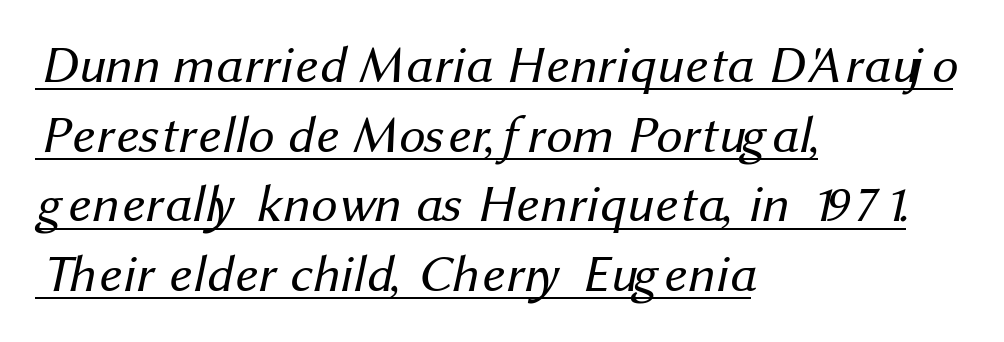
{"serif": "no", "bold": "no", "weight": "regular", "width": "normal", "stroke_contrast": "medium", "x_height": "medium", "monospaced": "no", "underline": "yes", "align": "left", "line_spacing": "normal", "line_spacing_ratio": 1.34, "letter_spacing": "normal", "letter_spacing_em": 0.0, "glyph_px": 52}
